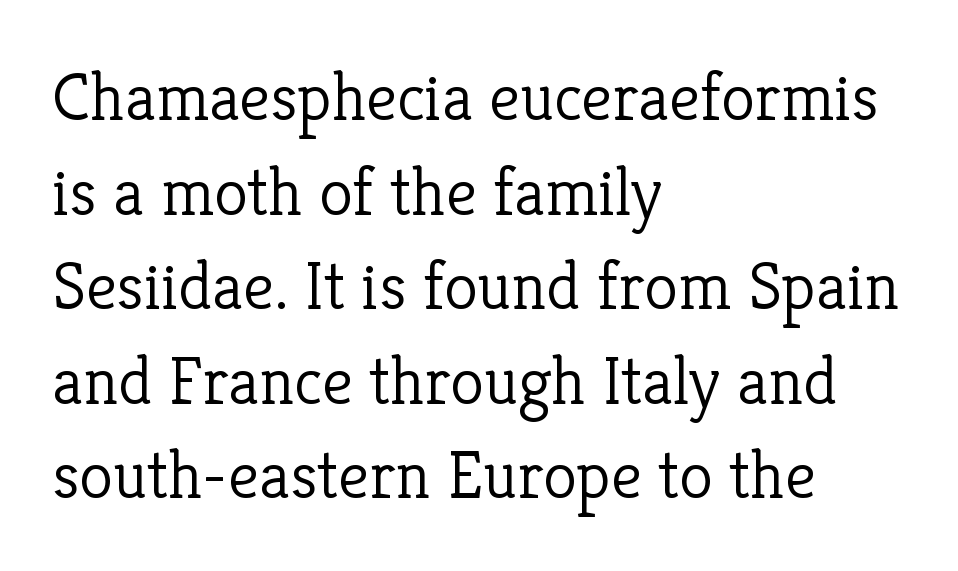
The words here are not underlined. Posture: straight, roman, zero tilt. The letters sit at their default tracking, neither squeezed nor spread. These lines are composed in type with serifs.
